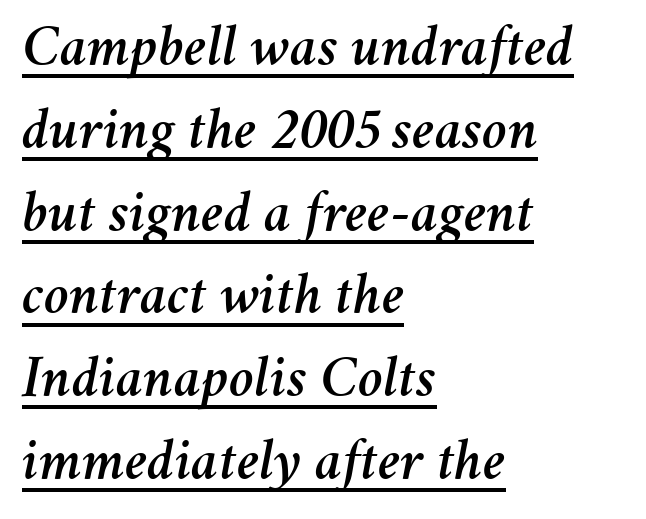
The image shows 60 px text type, italic (leaning right); set left-aligned, normal line spacing (1.38x), normal letter spacing, underlined; medium stroke contrast and a medium x-height.
